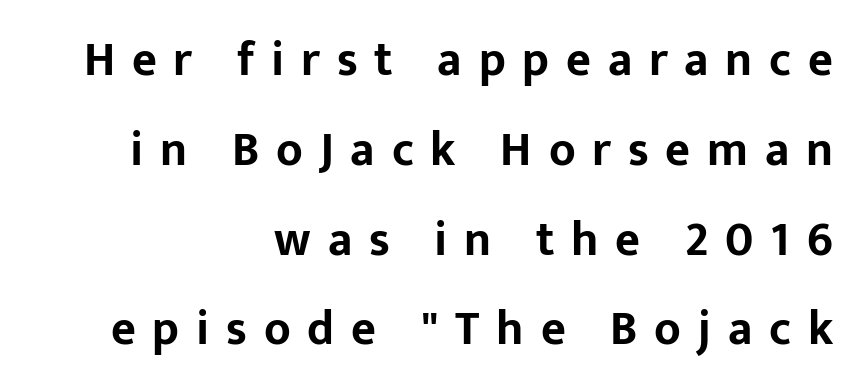
The image shows 48 px bold sans-serif type, upright; set right-aligned, line spacing 1.87x, unusually wide letter spacing (+0.35 em), not underlined; low stroke contrast and a medium x-height.
